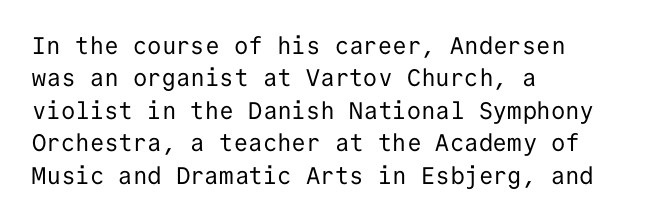
{"italic": "no", "bold": "no", "underline": "no", "align": "left", "line_spacing": "normal", "line_spacing_ratio": 1.35, "letter_spacing": "normal", "letter_spacing_em": 0.0, "glyph_px": 24}
